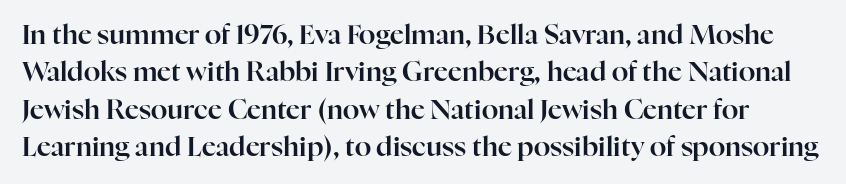
The image shows 27 px text type, upright; set normal line spacing (1.38x), normal letter spacing, not underlined.
